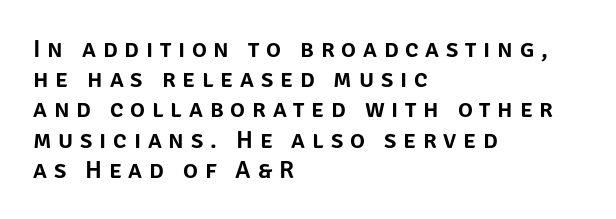
The image shows 25 px text type, upright; set left-aligned, line spacing 1.21x, unusually wide letter spacing (+0.27 em), not underlined.
